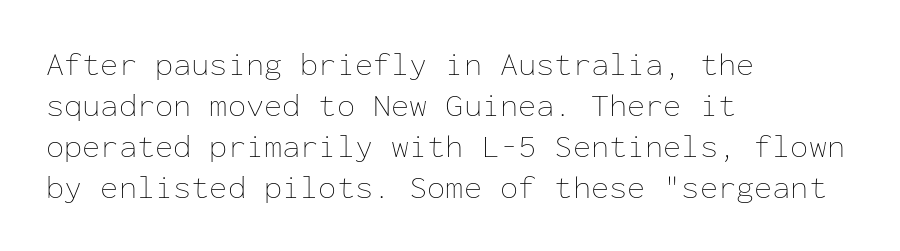
The image shows 33 px thin type, upright, monospaced; set left-aligned, line spacing 1.24x, normal letter spacing, not underlined; low stroke contrast and a medium x-height.
